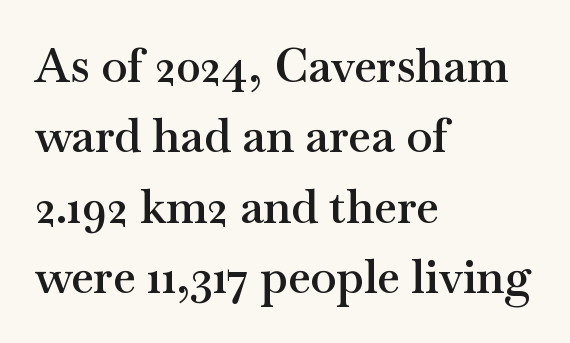
This rendering employs a face with finishing strokes, i.e., a serif. Nothing unusual about the tracking: characters are spaced as the font intends. A normal amount of white space separates one row of letters from the next. Stems and bowls a touch heavier than normal — semibold. This rendering features lettering with no underline.
